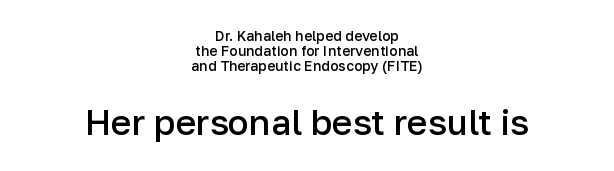
The image shows 35 px semibold sans-serif type, upright; set centered, tight line spacing (1.08x), normal letter spacing, not underlined; the second (bottom) block is 2.5x larger; low stroke contrast and a medium x-height.
